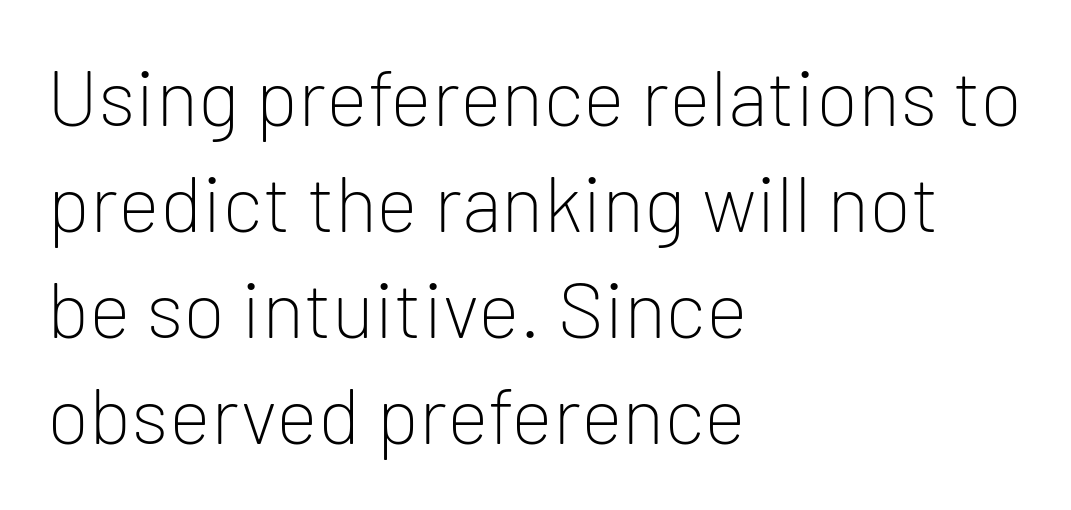
{"serif": "no", "italic": "no", "bold": "no", "weight": "light", "width": "normal", "stroke_contrast": "low", "x_height": "medium", "monospaced": "no", "underline": "no", "align": "left", "line_spacing": "normal", "line_spacing_ratio": 1.34, "letter_spacing": "normal", "letter_spacing_em": 0.0, "glyph_px": 79}
